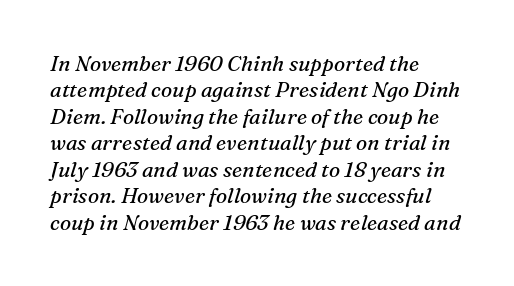
Q: Is the text bold? A: No.
Q: Is the text italic (slanted)? A: Yes, it leans right by about 16 degrees.
Q: Is the text underlined? A: No.
Q: How is the paragraph aligned? A: Left-aligned.
Q: Is the spacing between letters normal or unusually wide? A: Normal.
Q: Is the spacing between lines tight, normal or loose? A: Normal.
